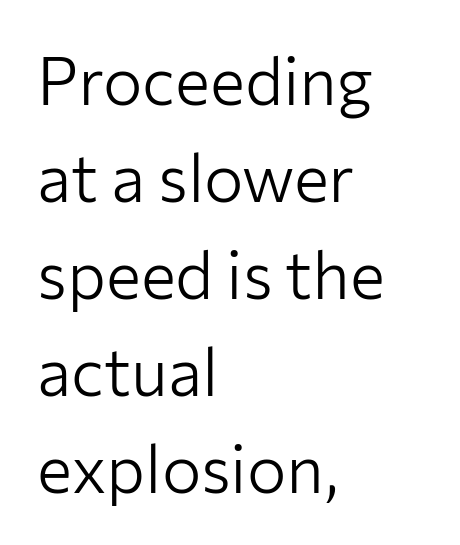
{"serif": "no", "italic": "no", "bold": "no", "weight": "light", "width": "normal", "stroke_contrast": "low", "x_height": "medium", "monospaced": "no", "underline": "no", "align": "left", "line_spacing": "normal", "line_spacing_ratio": 1.47, "letter_spacing": "normal", "letter_spacing_em": 0.0, "glyph_px": 66}
